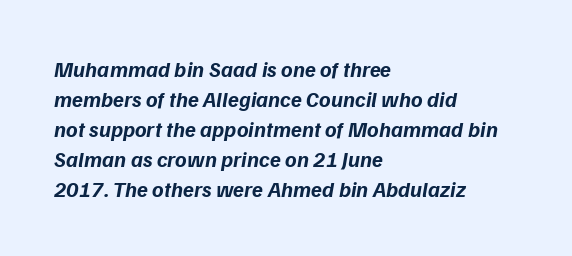
This sample uses plain, unmodified letter spacing. Successive baselines arrive at the customary interval. In terms of weight, the rendering is a true, heavy bold. Beneath every word, the page is bare. Where is the straight margin? On the left.
